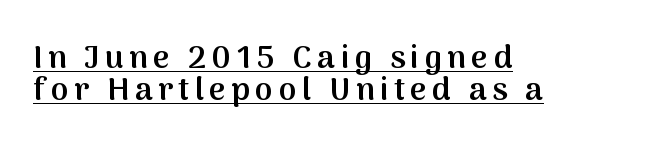
{"serif": "no", "italic": "no", "bold": "semi", "weight": "semibold", "width": "normal", "stroke_contrast": "medium", "x_height": "medium", "monospaced": "no", "underline": "yes", "align": "left", "line_spacing": "tight", "line_spacing_ratio": 1.0, "glyph_px": 32}
